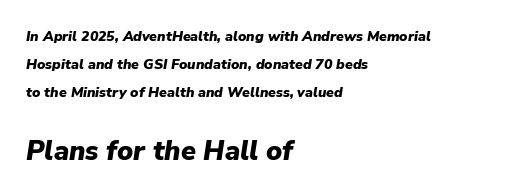
On the weight axis this lands at bold, roughly 700. Honestly, the letter spacing is just normal — you wouldn't notice it. The emphasis by scale lands on block number two, below. Words float on clear page, feet unadorned.
